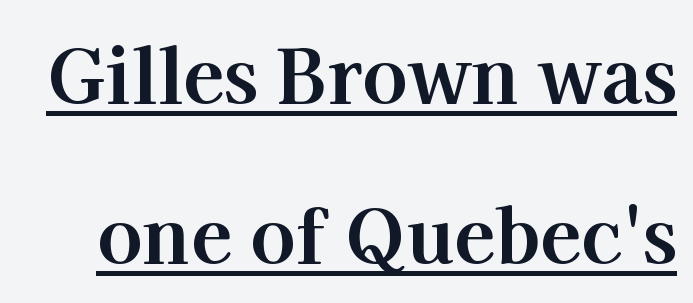
Q: Is the text bold? A: Yes.
Q: Is the text italic (slanted)? A: No, it is upright.
Q: Is the typeface a serif or a sans-serif typeface? A: Serif.
Q: Is the text underlined? A: Yes.
Q: Is the spacing between letters normal or unusually wide? A: Normal.
Q: Is the spacing between lines tight, normal or loose? A: Loose.
Q: Width (condensed, normal, or wide)? A: Normal.
Q: Stroke contrast? A: High.
Q: x-height? A: Medium.
Q: Monospaced? A: No.
